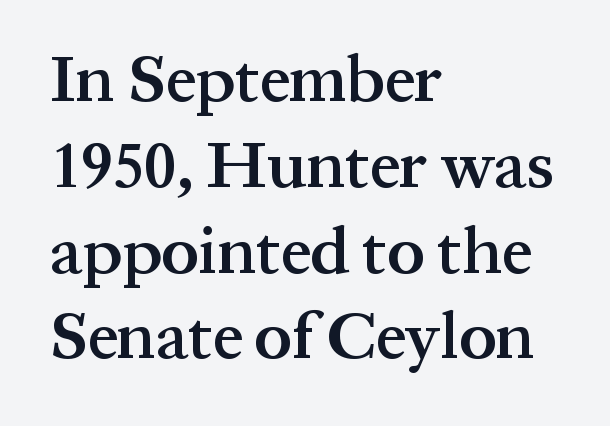
{"serif": "yes", "italic": "no", "bold": "semi", "weight": "semibold", "width": "normal", "stroke_contrast": "medium", "x_height": "medium", "monospaced": "no", "underline": "no", "align": "left", "line_spacing": "normal", "line_spacing_ratio": 1.28, "letter_spacing": "normal", "letter_spacing_em": 0.0, "glyph_px": 67}
